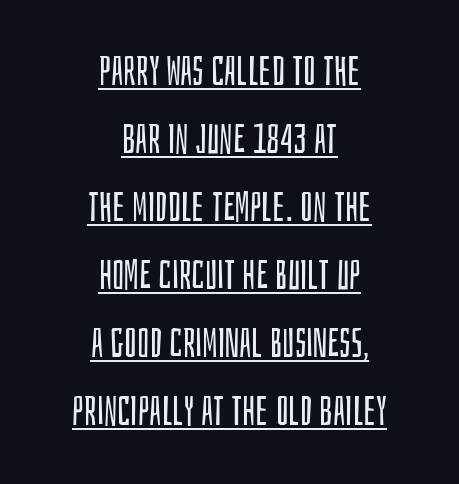
The image shows 40 px regular-weight, condensed sans-serif type, upright; set centered, normal line spacing (1.7x), normal letter spacing, underlined; low stroke contrast and a large x-height.
